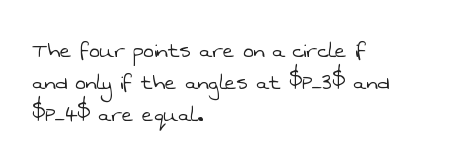
The image shows 25 px text type; set left-aligned, normal line spacing (1.29x), normal letter spacing, not underlined.
